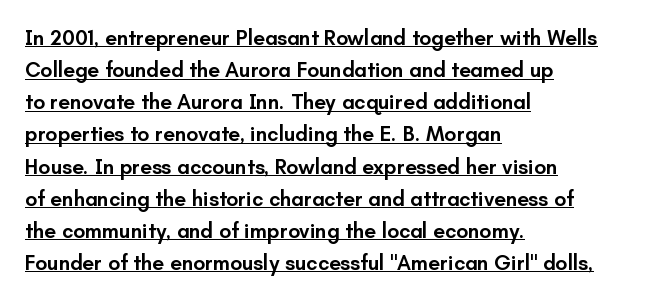
If you drew a ruler down the left edge, every line would touch it. Does extra space separate the letters? No, they use regular spacing. Emphasis by weight is partial: semibold. Baseline-to-baseline distance is the conventional proportion of letter height. The lettering holds an erect, upright posture throughout. These characters rest on top of a visible drawn line.
